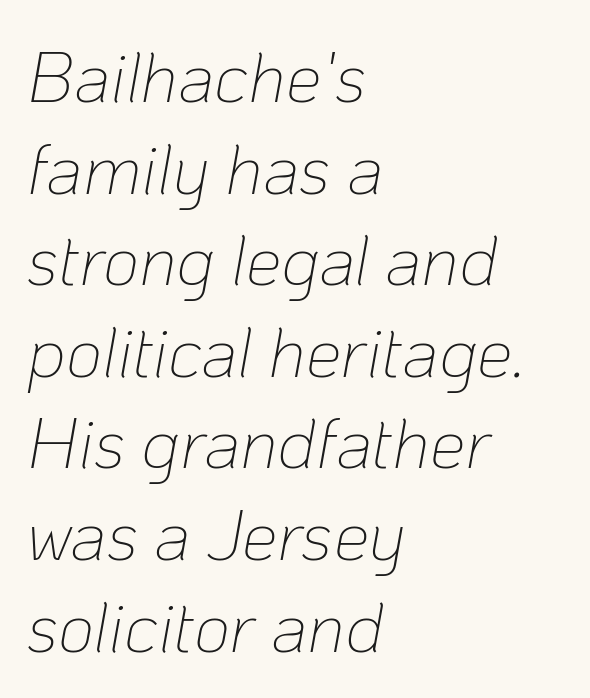
{"italic": "yes", "lean": "right", "slant_degrees": 10, "bold": "no", "weight": "thin", "width": "normal", "stroke_contrast": "low", "x_height": "medium", "monospaced": "no", "underline": "no", "align": "left", "line_spacing": "normal", "line_spacing_ratio": 1.29, "letter_spacing": "normal", "letter_spacing_em": 0.0, "glyph_px": 71}
